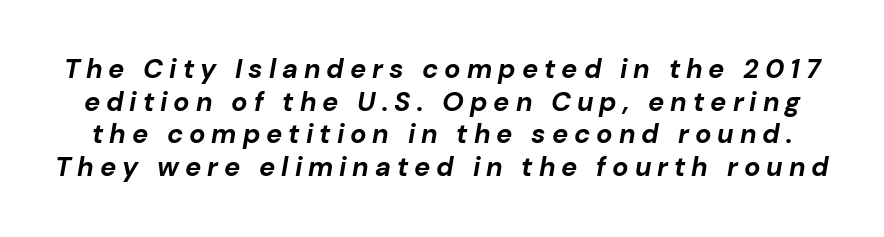
Q: Is the text bold? A: Yes.
Q: Is the text italic (slanted)? A: Yes, it leans right by about 10 degrees.
Q: Is the text underlined? A: No.
Q: Is the spacing between letters normal or unusually wide? A: Unusually wide.
